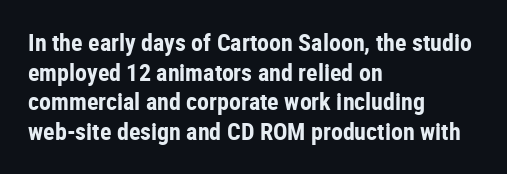
{"italic": "no", "bold": "yes", "underline": "no", "align": "left", "line_spacing_ratio": 1.23, "letter_spacing": "normal", "letter_spacing_em": 0.0, "glyph_px": 24}
